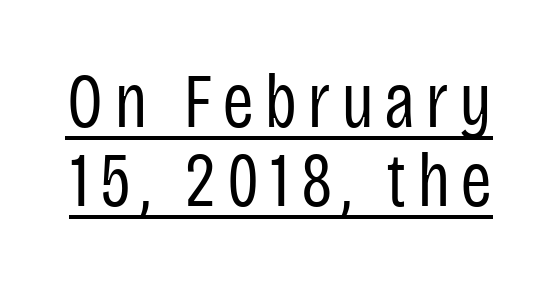
Every word sits above its own underline. Compared with typical paragraphs, the rows here are closer together. Grotesque or geometric, the face here clearly has no serifs. Stems and bowls with no extra thickness — not bold.
